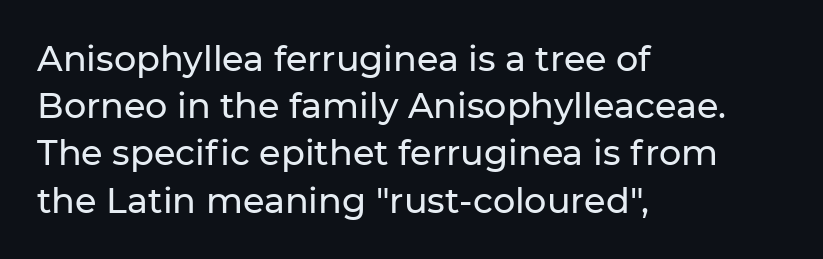
The image shows 35 px sans-serif type, upright; set left-aligned, normal line spacing (1.35x), normal letter spacing, not underlined; low stroke contrast and a medium x-height.
